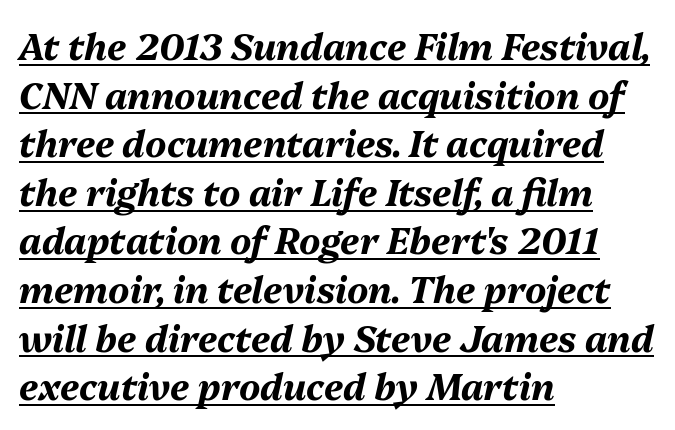
The passage shown stacks its lines at a standard gap. Every letter is thick-stroked: bold, no question. You could call the tracking neutral — neither tight nor loose. The face used here is proportionally spaced, like ordinary book or web type.
